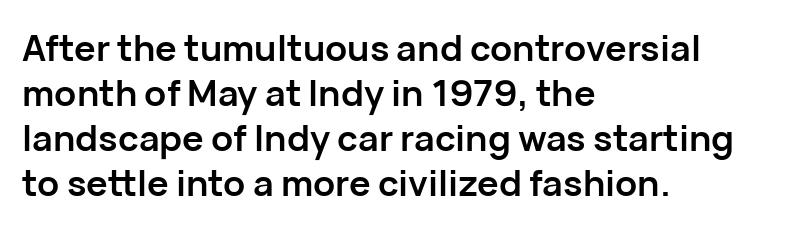
{"serif": "no", "italic": "no", "bold": "yes", "weight": "semibold", "width": "normal", "stroke_contrast": "low", "x_height": "medium", "monospaced": "no", "underline": "no", "align": "left", "line_spacing": "normal", "line_spacing_ratio": 1.25, "letter_spacing": "normal", "letter_spacing_em": 0.0, "glyph_px": 36}
